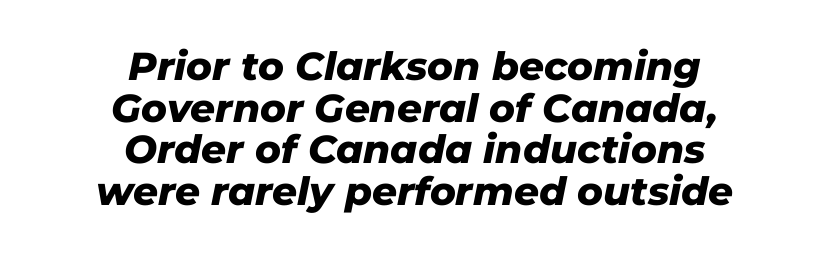
{"italic": "yes", "lean": "right", "slant_degrees": 11, "bold": "yes", "weight": "heavy", "width": "normal", "stroke_contrast": "low", "x_height": "medium", "monospaced": "no", "underline": "no", "align": "center", "line_spacing": "tight", "line_spacing_ratio": 1.07, "letter_spacing": "normal", "letter_spacing_em": 0.0, "glyph_px": 39}
